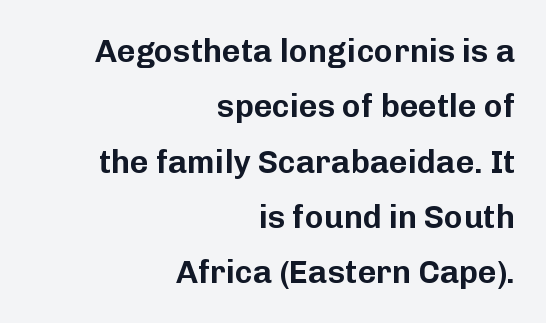
{"serif": "no", "italic": "no", "width": "normal", "stroke_contrast": "low", "x_height": "medium", "monospaced": "no", "underline": "no", "align": "right", "line_spacing_ratio": 1.73, "letter_spacing": "normal", "letter_spacing_em": 0.0, "glyph_px": 32}
